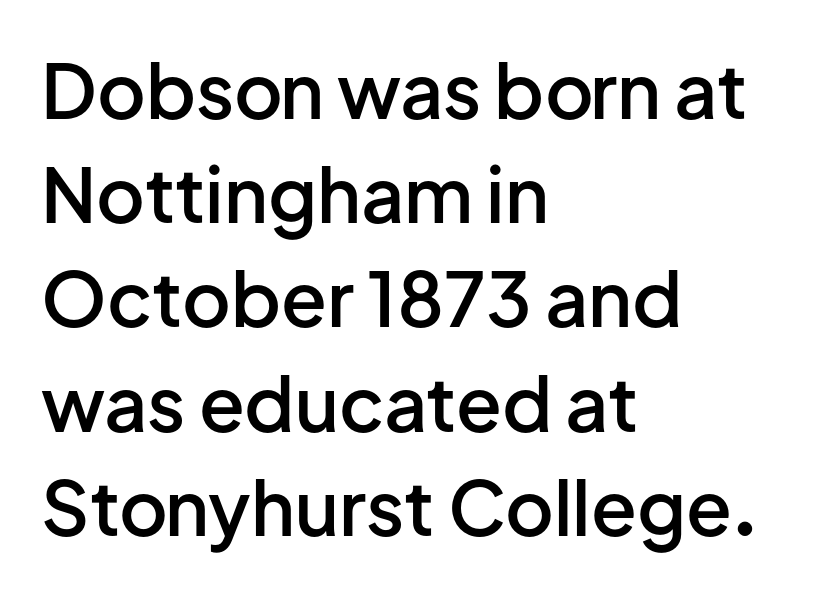
{"serif": "no", "italic": "no", "bold": "semi", "weight": "semibold", "width": "normal", "stroke_contrast": "low", "x_height": "medium", "monospaced": "no", "underline": "no", "align": "left", "line_spacing": "normal", "line_spacing_ratio": 1.39, "letter_spacing": "normal", "letter_spacing_em": 0.0, "glyph_px": 75}
